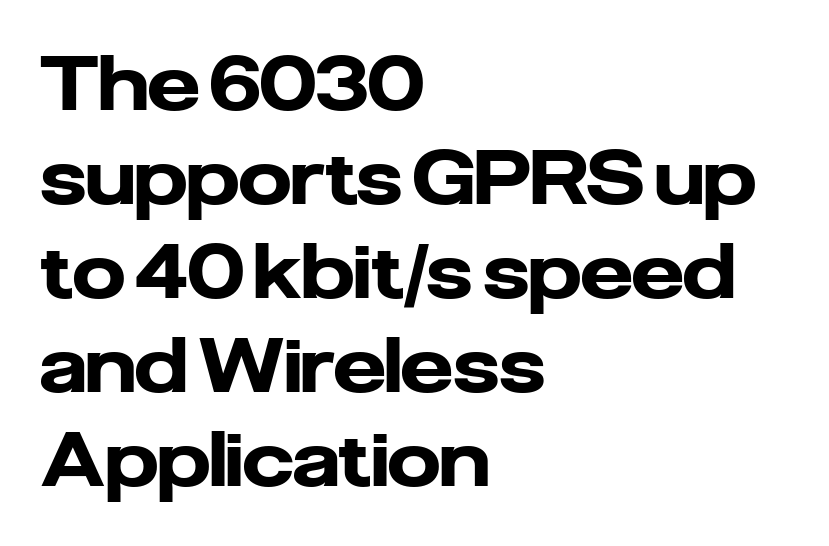
The image shows 74 px heavy sans-serif type, upright; set left-aligned, normal line spacing (1.27x), normal letter spacing, not underlined; low stroke contrast and a medium x-height.
